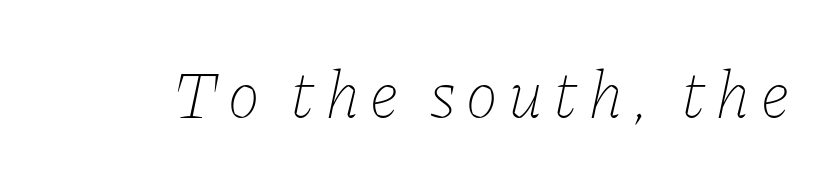
The lettering tilts uniformly, giving the passage an italic look. The letters advance in unequal steps, a hallmark of proportional type. Bold? No — there's no thickening of the strokes. Any mark beneath the type? The region is blank.
